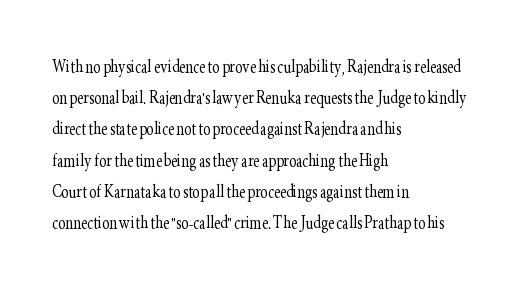
The image shows 22 px text type, upright; set left-aligned, normal line spacing (1.42x), normal letter spacing, not underlined.
